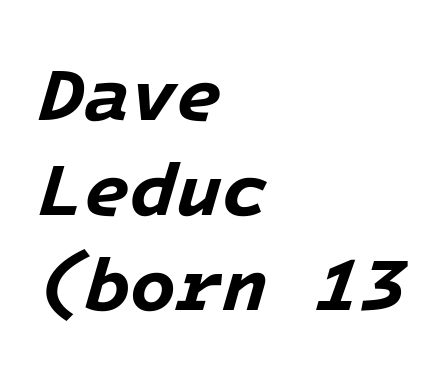
{"italic": "yes", "lean": "right", "slant_degrees": 16, "bold": "yes", "weight": "bold", "width": "normal", "stroke_contrast": "low", "x_height": "medium", "monospaced": "yes", "underline": "no", "align": "left", "line_spacing": "normal", "line_spacing_ratio": 1.27, "letter_spacing": "normal", "letter_spacing_em": 0.0, "glyph_px": 75}
